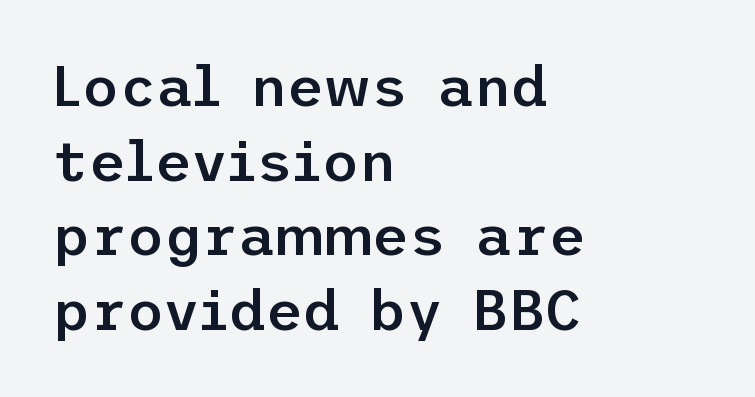
Q: Is the text bold? A: Semi-bold.
Q: Is the text italic (slanted)? A: No, it is upright.
Q: Is the typeface a serif or a sans-serif typeface? A: Sans-serif.
Q: Is the text underlined? A: No.
Q: How is the paragraph aligned? A: Left-aligned.
Q: Is the spacing between letters normal or unusually wide? A: Normal.
Q: Is the spacing between lines tight, normal or loose? A: Normal.
Q: Width (condensed, normal, or wide)? A: Normal.
Q: Stroke contrast? A: Low.
Q: x-height? A: Medium.
